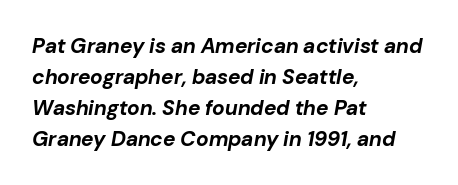
In terms of leading, this rendering sits right in the middle. Posture: slanted. The strip under each line holds only bare page. The face used here has the dense, thick strokes of a bold. Words appear dense and cohesive because spacing is normal.
